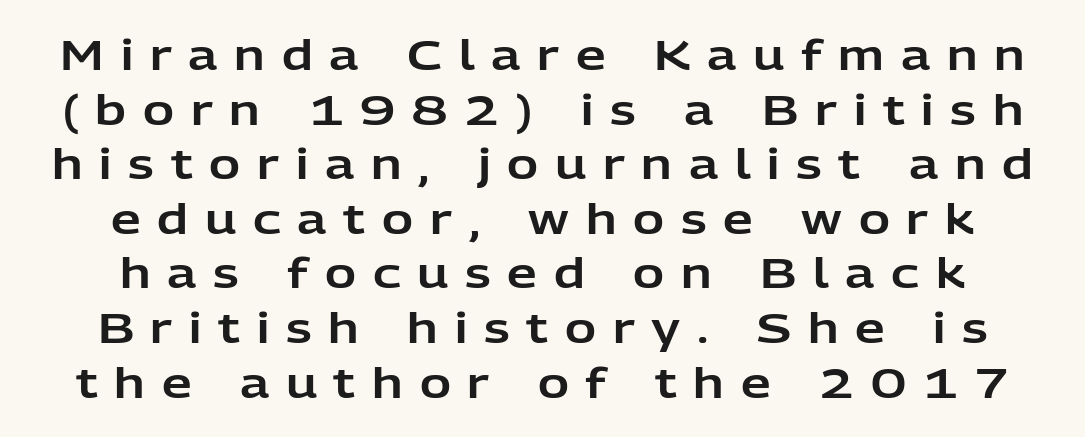
{"serif": "no", "italic": "no", "width": "normal", "stroke_contrast": "low", "x_height": "medium", "monospaced": "no", "underline": "no", "align": "center", "line_spacing": "normal", "line_spacing_ratio": 1.3, "letter_spacing": "wide", "letter_spacing_em": 0.4, "glyph_px": 42}
